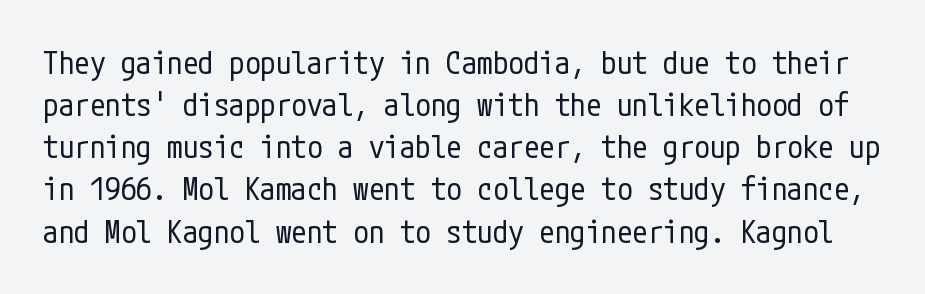
The image shows 31 px regular-weight, condensed sans-serif type, upright; set normal line spacing (1.36x), normal letter spacing, not underlined; low stroke contrast and a medium x-height.
